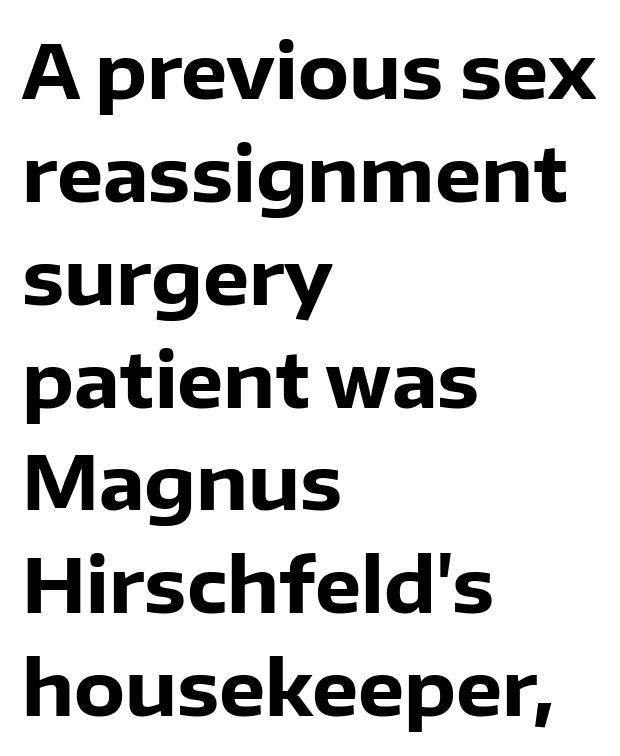
Q: Is the text bold? A: Yes.
Q: Is the text italic (slanted)? A: No, it is upright.
Q: Is the typeface a serif or a sans-serif typeface? A: Sans-serif.
Q: Is the text underlined? A: No.
Q: How is the paragraph aligned? A: Left-aligned.
Q: Is the spacing between letters normal or unusually wide? A: Normal.
Q: Is the spacing between lines tight, normal or loose? A: Normal.
Q: Width (condensed, normal, or wide)? A: Normal.
Q: Stroke contrast? A: Low.
Q: x-height? A: Medium.
Q: Monospaced? A: No.
